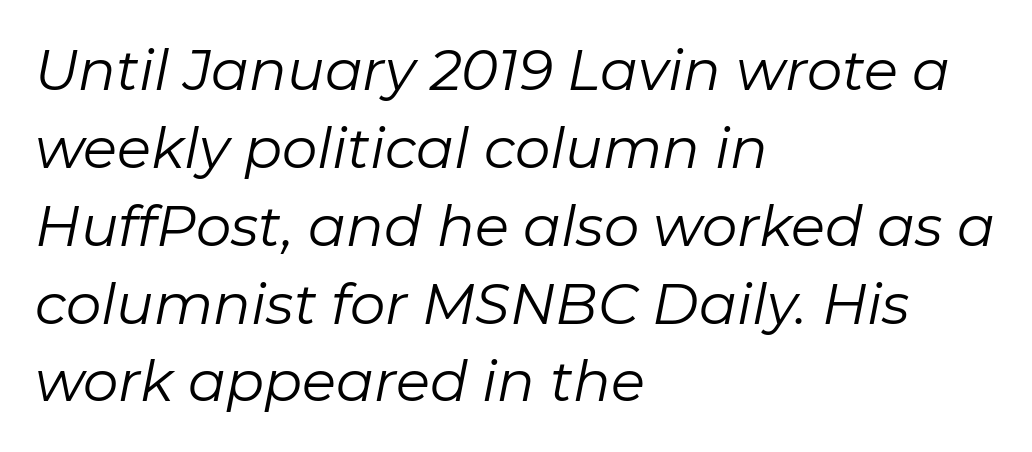
The image shows 56 px regular-weight type, italic (leaning right); set left-aligned, normal line spacing (1.39x), normal letter spacing, not underlined; low stroke contrast and a medium x-height.
